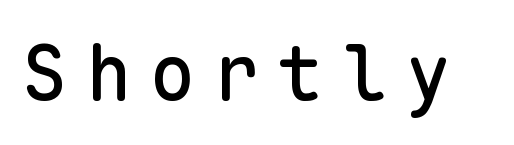
Q: Is the text italic (slanted)? A: No, it is upright.
Q: Is the typeface a serif or a sans-serif typeface? A: Sans-serif.
Q: Is the text underlined? A: No.
Q: Is the spacing between letters normal or unusually wide? A: Unusually wide.
Q: Width (condensed, normal, or wide)? A: Normal.
Q: Stroke contrast? A: Low.
Q: x-height? A: Medium.
Q: Monospaced? A: Yes.
